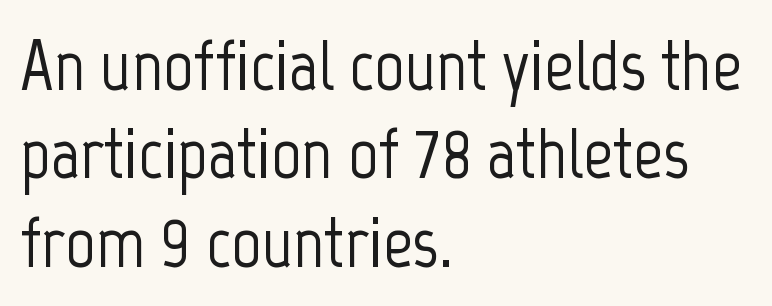
Q: Is the text italic (slanted)? A: No, it is upright.
Q: Is the typeface a serif or a sans-serif typeface? A: Sans-serif.
Q: Is the text underlined? A: No.
Q: How is the paragraph aligned? A: Left-aligned.
Q: Is the spacing between letters normal or unusually wide? A: Normal.
Q: Width (condensed, normal, or wide)? A: Condensed.
Q: Stroke contrast? A: Low.
Q: x-height? A: Medium.
Q: Monospaced? A: No.
